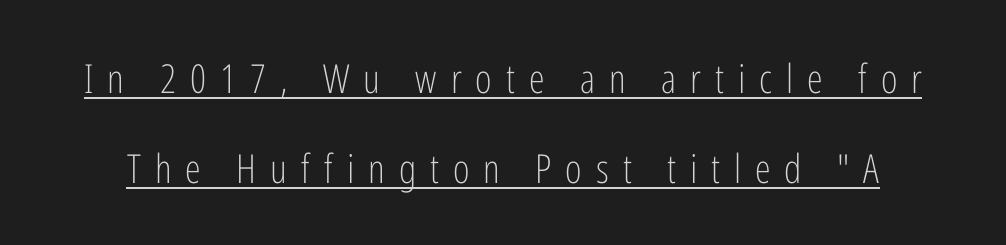
The image shows 40 px light, condensed sans-serif type, upright; set loose line spacing (2.24x), unusually wide letter spacing (+0.35 em), underlined; low stroke contrast and a medium x-height.
